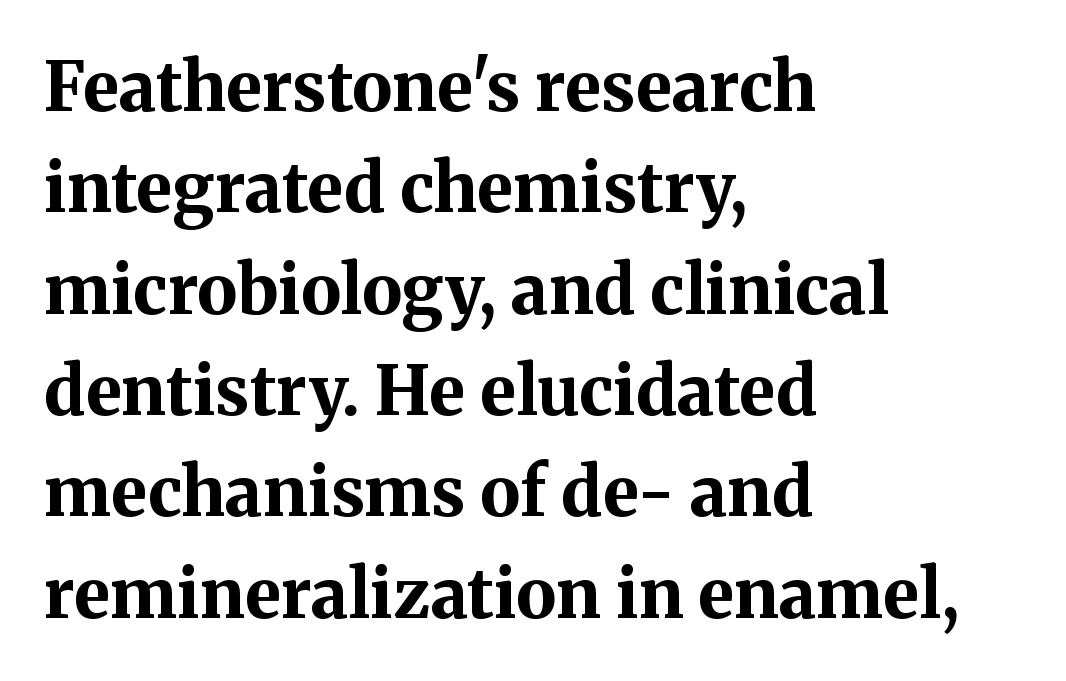
The ragged edge is on the right, which tells us the setting is flush left. Vertically, the passage feels balanced, rows spaced as you'd expect. In terms of letterspacing, this is plain default setting. Honestly, there is no underline to notice here at all.
